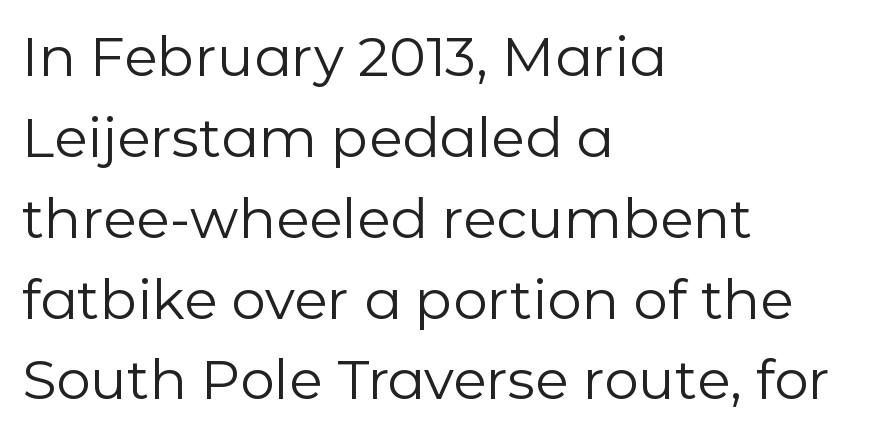
The image shows 55 px regular-weight sans-serif type, upright; set left-aligned, normal line spacing (1.47x), normal letter spacing, not underlined; low stroke contrast and a medium x-height.
